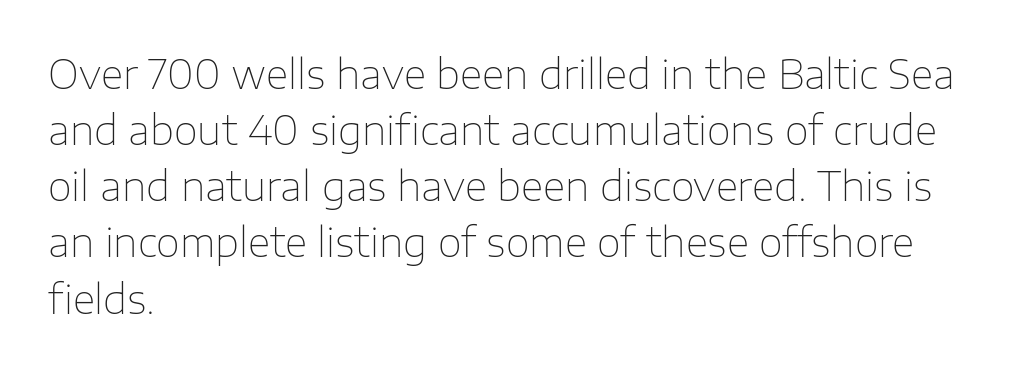
Q: Is the text bold? A: No.
Q: Is the text italic (slanted)? A: No, it is upright.
Q: Is the typeface a serif or a sans-serif typeface? A: Sans-serif.
Q: Is the text underlined? A: No.
Q: How is the paragraph aligned? A: Left-aligned.
Q: Is the spacing between letters normal or unusually wide? A: Normal.
Q: Is the spacing between lines tight, normal or loose? A: Normal.
Q: Width (condensed, normal, or wide)? A: Normal.
Q: Stroke contrast? A: Low.
Q: x-height? A: Medium.
Q: Monospaced? A: No.
